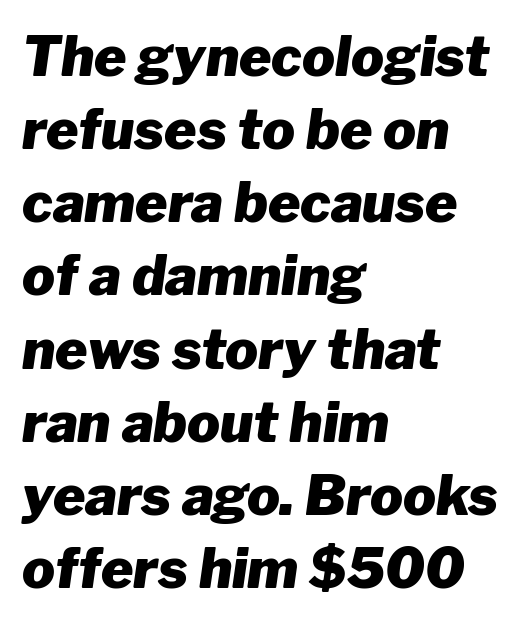
Q: Is the text bold? A: Yes.
Q: Is the text italic (slanted)? A: Yes, it leans right by about 8 degrees.
Q: Is the text underlined? A: No.
Q: How is the paragraph aligned? A: Left-aligned.
Q: Is the spacing between letters normal or unusually wide? A: Normal.
Q: Is the spacing between lines tight, normal or loose? A: Normal.
Q: Width (condensed, normal, or wide)? A: Normal.
Q: Stroke contrast? A: Low.
Q: x-height? A: Medium.
Q: Monospaced? A: No.
